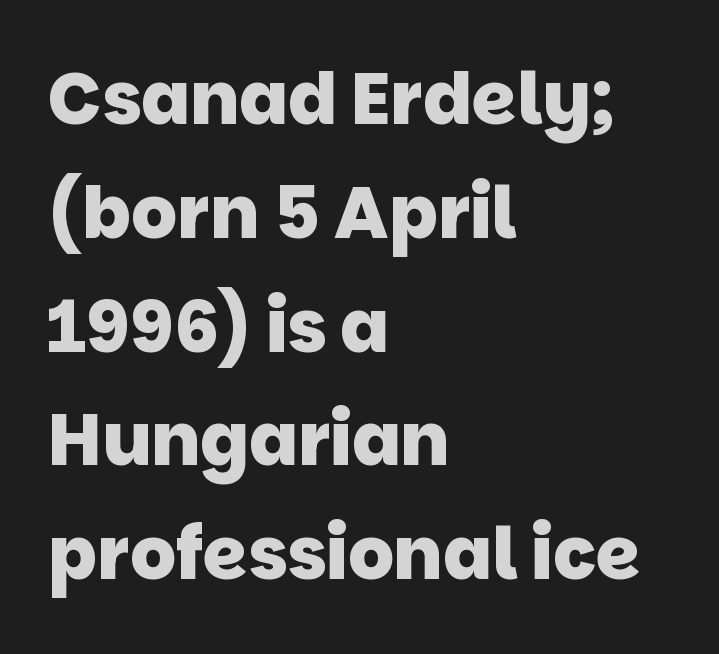
The image shows 72 px heavy sans-serif type; set left-aligned, normal line spacing (1.58x), normal letter spacing, not underlined; low stroke contrast and a large x-height.
